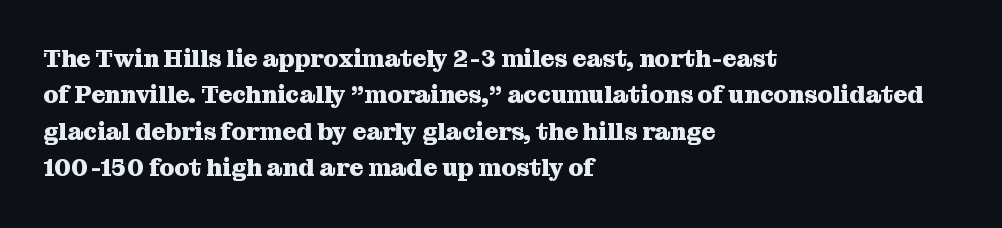
Q: Is the text bold? A: Yes.
Q: Is the text italic (slanted)? A: No, it is upright.
Q: Is the text underlined? A: No.
Q: How is the paragraph aligned? A: Left-aligned.
Q: Is the spacing between letters normal or unusually wide? A: Normal.
Q: Is the spacing between lines tight, normal or loose? A: Normal.
